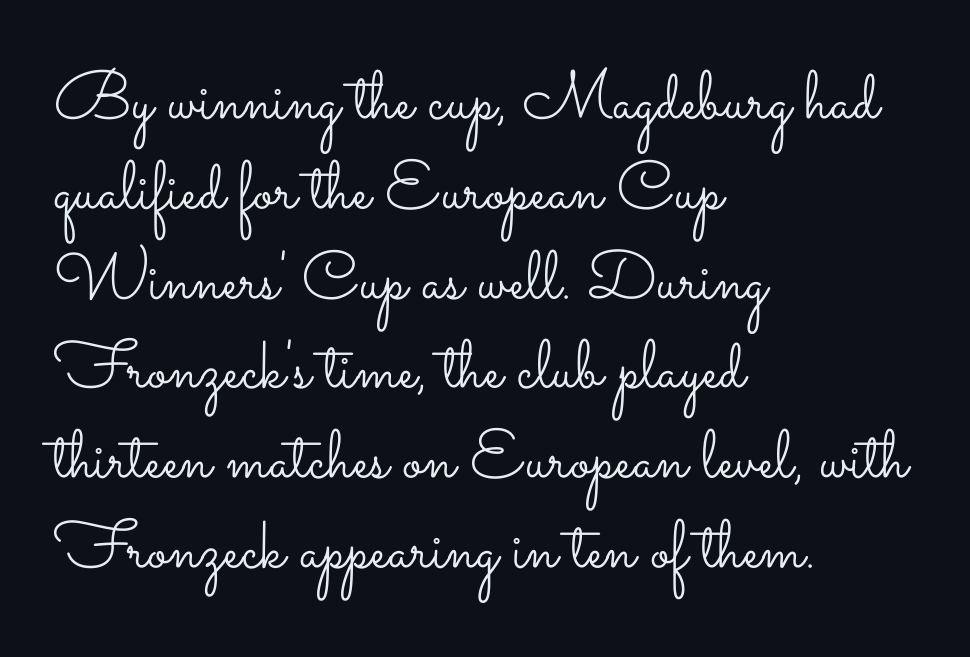
Quick note: underline off. This sample has the flowing, uneven cadence of proportional lettering. Successive baselines arrive at the customary interval. Is the type heavy? It reads as light-to-regular instead. The letters sit at their default tracking, neither squeezed nor spread.
